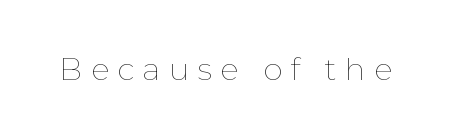
The image shows 31 px thin type, upright; set unusually wide letter spacing (+0.27 em), not underlined; low stroke contrast and a medium x-height.
